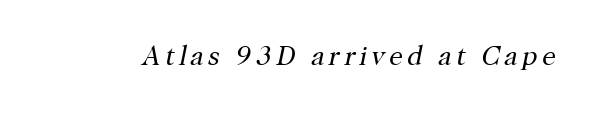
You can tell it's italic because the verticals aren't actually vertical. Lines of text with bare space underneath. The letters look calm and open, with moderate or lighter stems.
